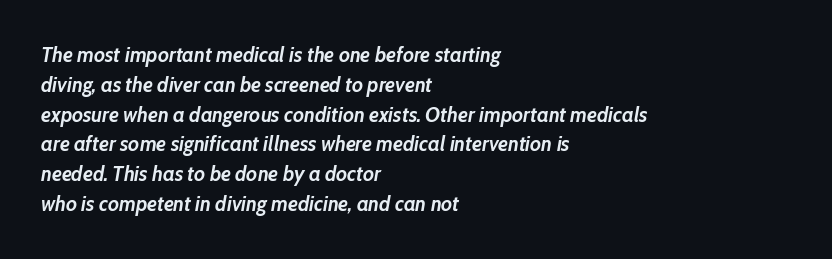
Descenders are the only things crossing below the line. Honestly, the letter spacing is just normal — you wouldn't notice it. One-word summary of the alignment: left. The designer left line spacing at the default. Chunky letters — that's bold for sure.
